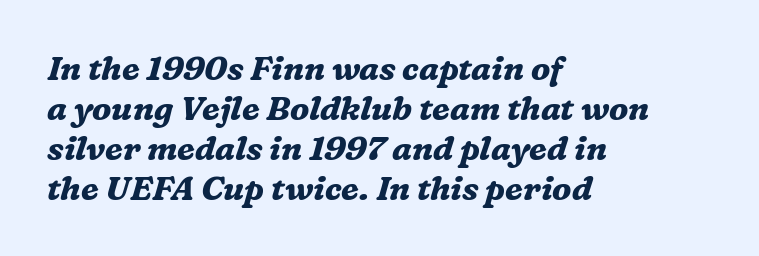
Q: Is the text bold? A: Yes.
Q: Is the text italic (slanted)? A: Yes, it leans right by about 16 degrees.
Q: Is the typeface a serif or a sans-serif typeface? A: Serif.
Q: Is the text underlined? A: No.
Q: How is the paragraph aligned? A: Left-aligned.
Q: Is the spacing between letters normal or unusually wide? A: Normal.
Q: Width (condensed, normal, or wide)? A: Normal.
Q: Stroke contrast? A: Medium.
Q: x-height? A: Medium.
Q: Monospaced? A: No.
